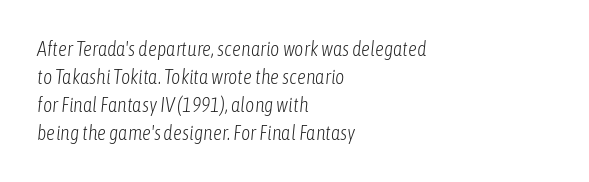
The image shows 20 px text type, italic (leaning right); set left-aligned, normal line spacing (1.4x), normal letter spacing, not underlined.
